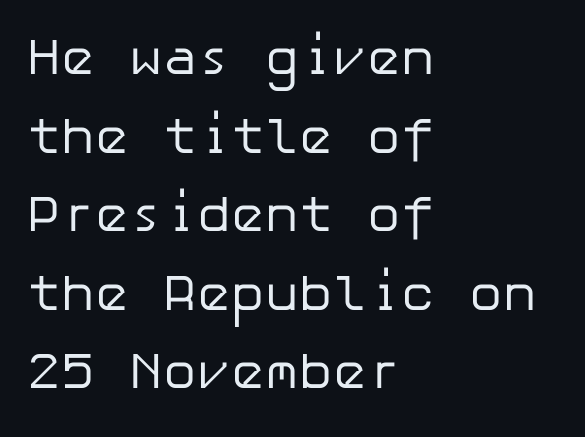
The image shows 51 px regular-weight sans-serif type, upright; set left-aligned, normal line spacing (1.54x), normal letter spacing, not underlined; low stroke contrast and a medium x-height.
